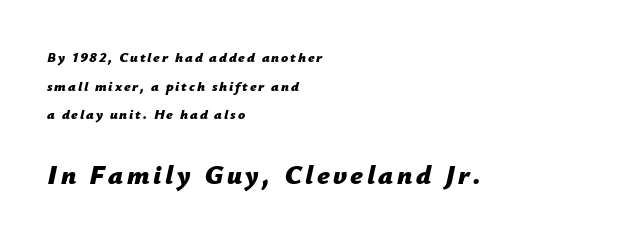
The rendering enlarges the type as you move from the upper chunk to the lower. Posture: slanted. How heavy is the stroke? Heavy — this is a bold. Words float on clear page, feet unadorned. The vertical gap from one line to the next is large.
